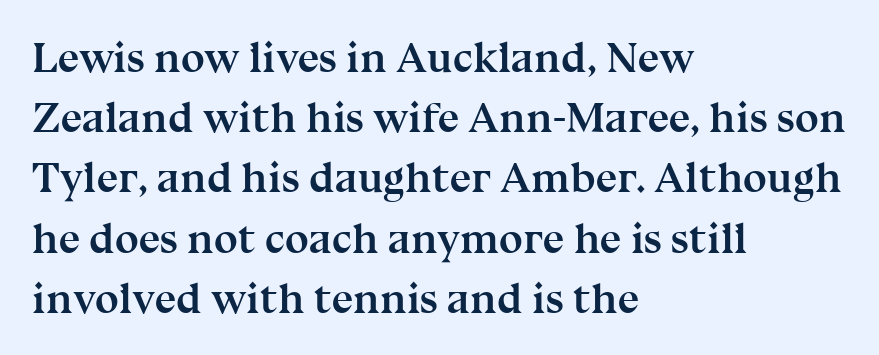
The image shows 43 px semibold serif type, upright; set left-aligned, normal line spacing (1.4x), normal letter spacing, not underlined; medium stroke contrast and a medium x-height.
